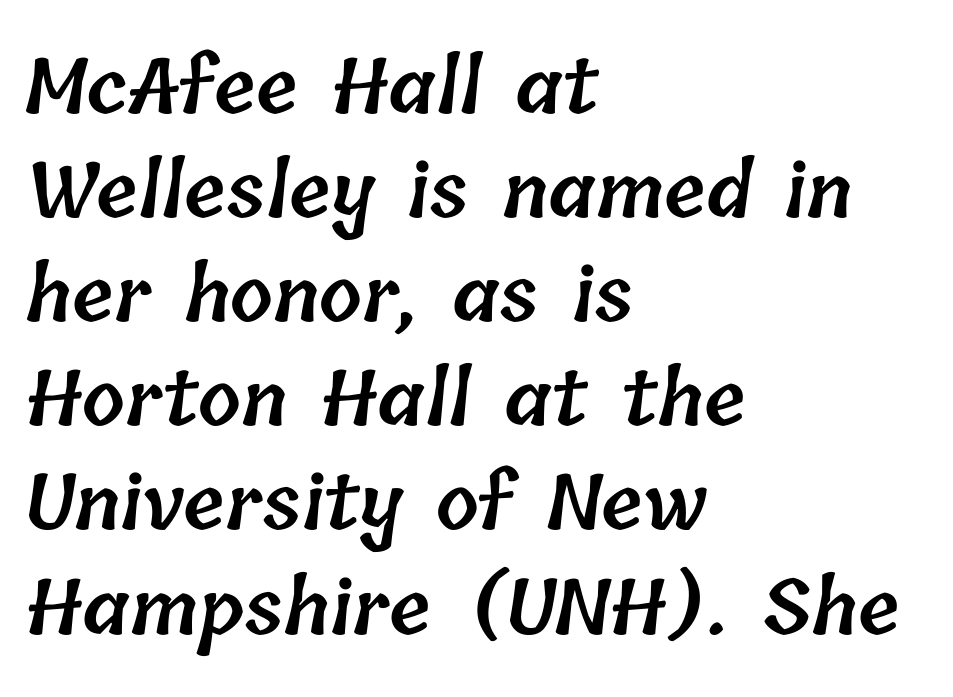
Caption: standard tracking, unaltered. The gap between lines stays unmarked. This sample has the flowing, uneven cadence of proportional lettering. Horizontal alignment here is leftward, the default for most running prose.
